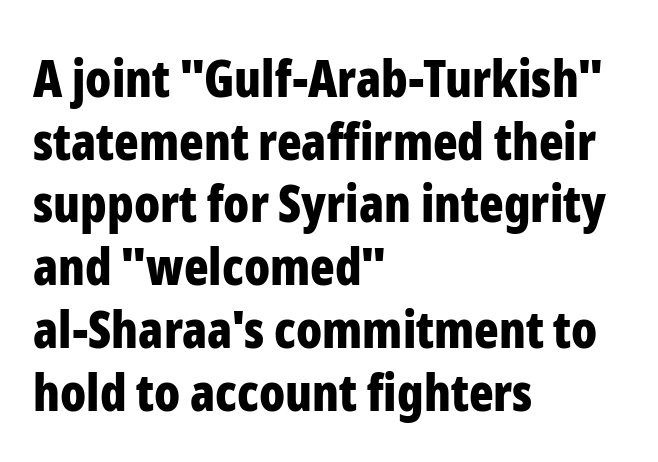
The image shows 51 px bold, condensed sans-serif type, upright; set left-aligned, line spacing 1.23x, normal letter spacing, not underlined; low stroke contrast and a medium x-height.
